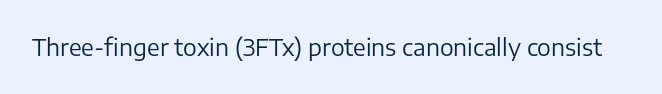
Q: Is the text bold? A: No.
Q: Is the text italic (slanted)? A: No, it is upright.
Q: Is the text underlined? A: No.
Q: Is the spacing between letters normal or unusually wide? A: Normal.
